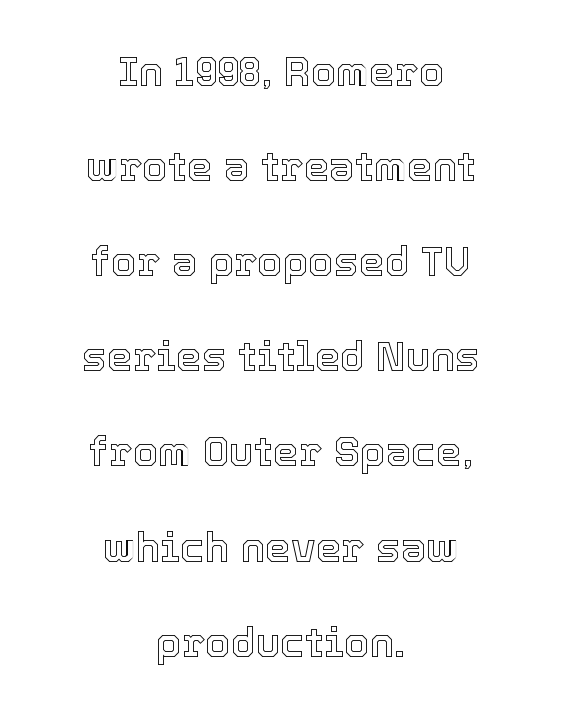
The text block is weighted toward neither margin, spreading evenly from the middle. These lines were composed using upright roman letters. This block would shrink considerably if given ordinary leading; it's expanded now. Tracking value appears to be zero — textbook default spacing. The face used here is proportionally spaced, like ordinary book or web type.
